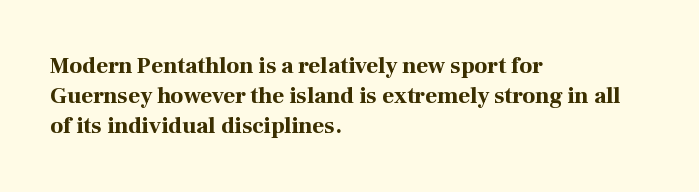
{"italic": "no", "bold": "yes", "underline": "no", "align": "left", "line_spacing": "normal", "line_spacing_ratio": 1.31, "letter_spacing": "normal", "letter_spacing_em": 0.0, "glyph_px": 23}
